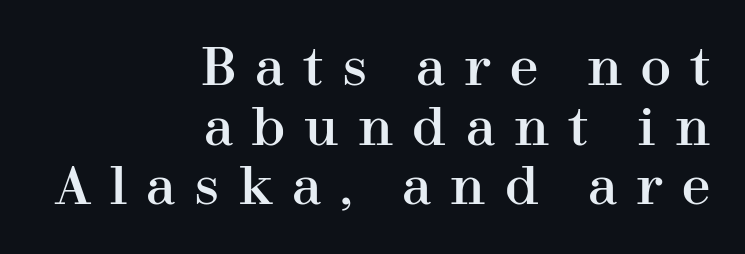
Q: Is the text italic (slanted)? A: No, it is upright.
Q: Is the typeface a serif or a sans-serif typeface? A: Serif.
Q: Is the text underlined? A: No.
Q: How is the paragraph aligned? A: Right-aligned.
Q: Is the spacing between letters normal or unusually wide? A: Unusually wide.
Q: Width (condensed, normal, or wide)? A: Normal.
Q: Stroke contrast? A: High.
Q: x-height? A: Medium.
Q: Monospaced? A: No.
